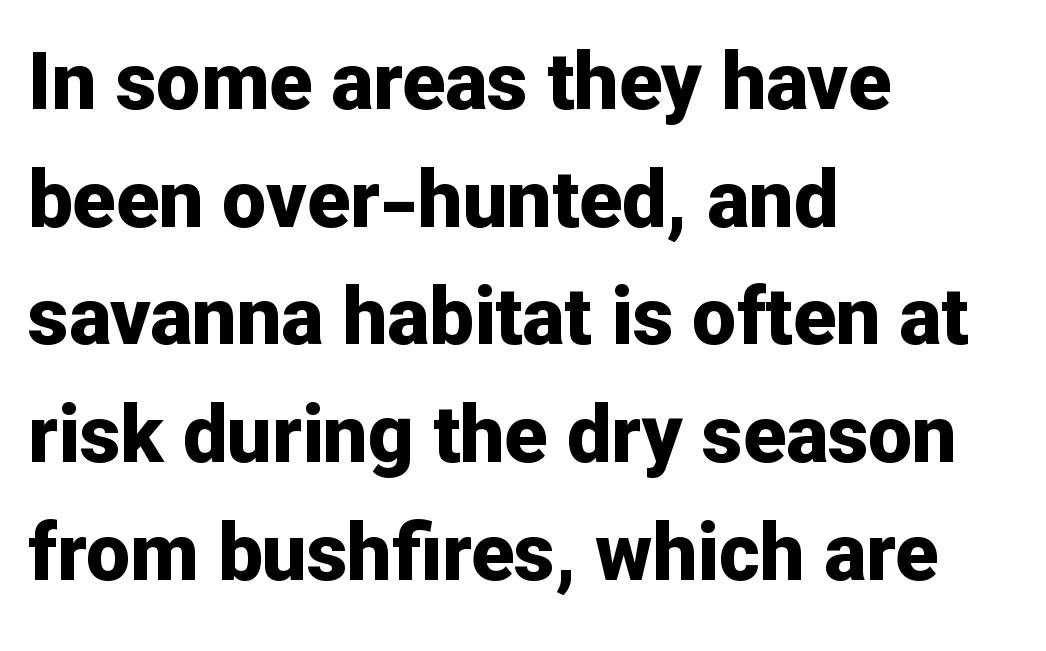
{"serif": "no", "italic": "no", "bold": "yes", "weight": "bold", "width": "normal", "stroke_contrast": "low", "x_height": "medium", "monospaced": "no", "underline": "no", "align": "left", "line_spacing": "normal", "line_spacing_ratio": 1.49, "letter_spacing": "normal", "letter_spacing_em": 0.0, "glyph_px": 79}
